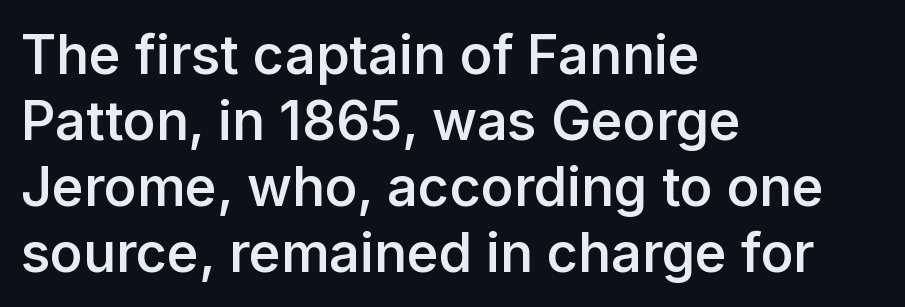
Q: Is the text bold? A: Semi-bold.
Q: Is the text italic (slanted)? A: No, it is upright.
Q: Is the typeface a serif or a sans-serif typeface? A: Sans-serif.
Q: Is the text underlined? A: No.
Q: How is the paragraph aligned? A: Left-aligned.
Q: Is the spacing between letters normal or unusually wide? A: Normal.
Q: Width (condensed, normal, or wide)? A: Normal.
Q: Stroke contrast? A: Low.
Q: x-height? A: Medium.
Q: Monospaced? A: No.
